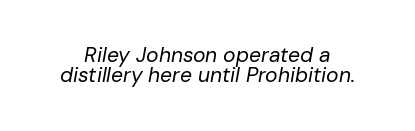
Q: Is the text bold? A: No.
Q: Is the text italic (slanted)? A: Yes, it leans right by about 10 degrees.
Q: Is the text underlined? A: No.
Q: Is the spacing between letters normal or unusually wide? A: Normal.
Q: Is the spacing between lines tight, normal or loose? A: Tight.
